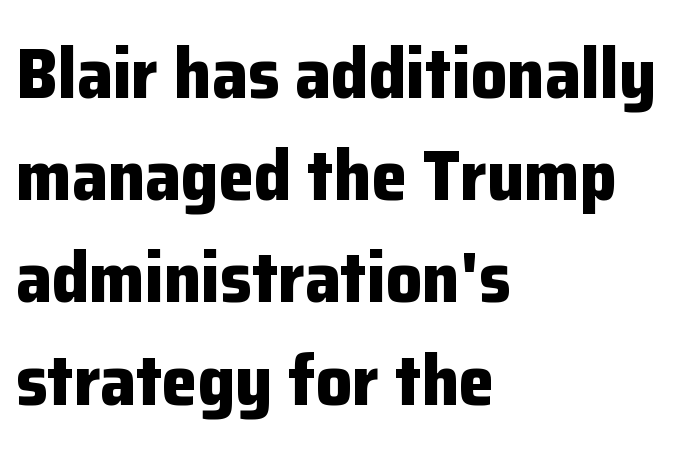
{"serif": "no", "italic": "no", "bold": "yes", "weight": "bold", "width": "normal", "stroke_contrast": "low", "x_height": "medium", "monospaced": "no", "underline": "no", "align": "left", "line_spacing": "normal", "line_spacing_ratio": 1.42, "letter_spacing": "normal", "letter_spacing_em": 0.0, "glyph_px": 72}
